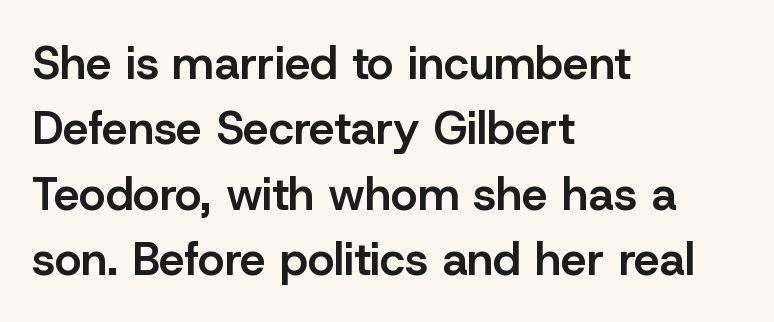
Q: Is the text bold? A: Semi-bold.
Q: Is the text italic (slanted)? A: No, it is upright.
Q: Is the typeface a serif or a sans-serif typeface? A: Sans-serif.
Q: Is the text underlined? A: No.
Q: How is the paragraph aligned? A: Left-aligned.
Q: Is the spacing between letters normal or unusually wide? A: Normal.
Q: Is the spacing between lines tight, normal or loose? A: Normal.
Q: Width (condensed, normal, or wide)? A: Normal.
Q: Stroke contrast? A: Low.
Q: x-height? A: Medium.
Q: Monospaced? A: No.
